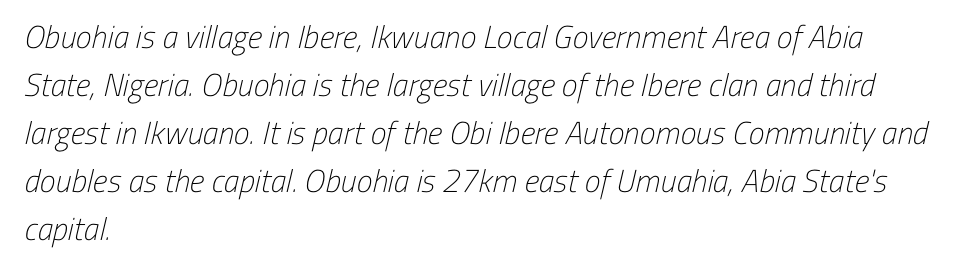
The image shows 32 px light, condensed sans-serif type; set left-aligned, normal line spacing (1.5x), normal letter spacing, not underlined; low stroke contrast and a medium x-height.
